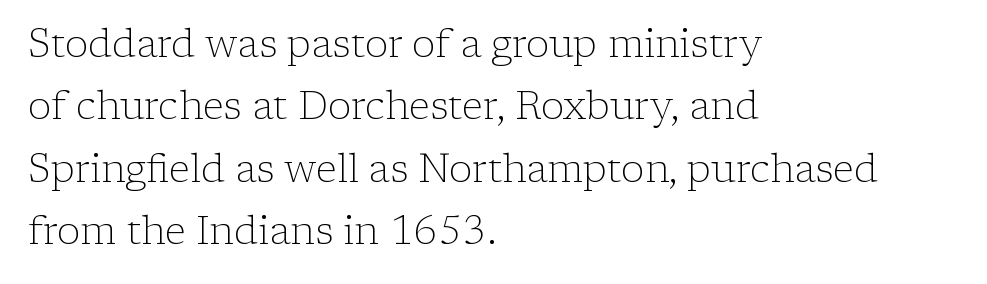
Do the characters align in a grid? No, the font is proportional. Letterform terminals end in serifs throughout the passage. On a weight scale, this lands at 450 or below. A classic flush-left, rag-right setting is used for this passage. Quick note: not italic, upright.
